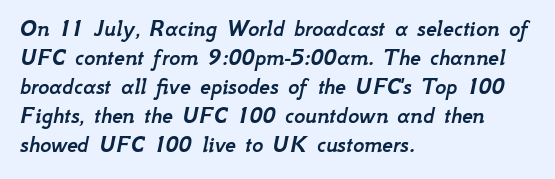
The image shows 24 px text type, italic (leaning right); set left-aligned, line spacing 1.21x, normal letter spacing, not underlined.
